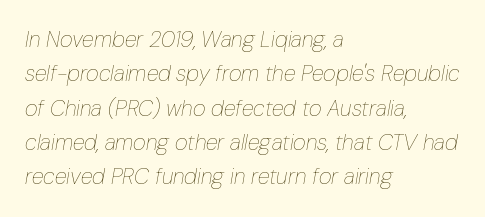
The image shows 22 px text type, italic (leaning right); set left-aligned, normal line spacing (1.56x), normal letter spacing, not underlined.
